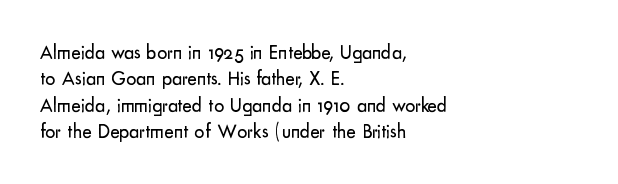
{"italic": "no", "bold": "no", "underline": "no", "align": "left", "line_spacing": "normal", "line_spacing_ratio": 1.32, "letter_spacing": "normal", "letter_spacing_em": 0.0, "glyph_px": 20}
